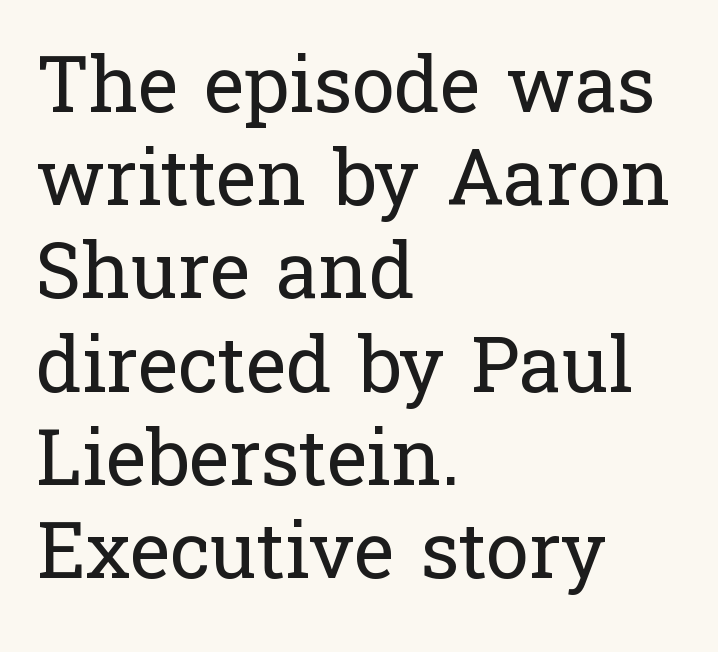
Q: Is the text bold? A: No.
Q: Is the text italic (slanted)? A: No, it is upright.
Q: Is the typeface a serif or a sans-serif typeface? A: Serif.
Q: Is the text underlined? A: No.
Q: How is the paragraph aligned? A: Left-aligned.
Q: Is the spacing between letters normal or unusually wide? A: Normal.
Q: Width (condensed, normal, or wide)? A: Normal.
Q: Stroke contrast? A: Low.
Q: x-height? A: Medium.
Q: Monospaced? A: No.
